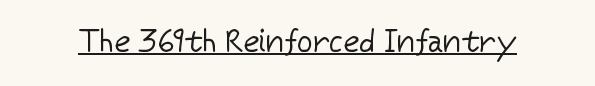
Q: Is the text bold? A: No.
Q: Is the text italic (slanted)? A: No, it is upright.
Q: Is the typeface a serif or a sans-serif typeface? A: Sans-serif.
Q: Is the text underlined? A: Yes.
Q: Is the spacing between letters normal or unusually wide? A: Normal.
Q: Width (condensed, normal, or wide)? A: Normal.
Q: Stroke contrast? A: Low.
Q: x-height? A: Medium.
Q: Monospaced? A: No.
